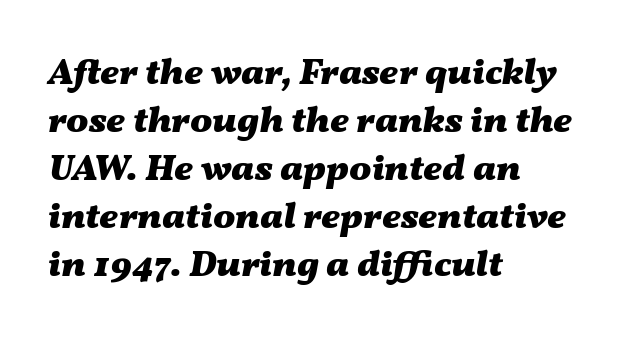
{"italic": "yes", "lean": "right", "slant_degrees": 11, "bold": "yes", "weight": "heavy", "width": "wide", "stroke_contrast": "medium", "x_height": "medium", "monospaced": "no", "underline": "no", "align": "left", "line_spacing": "normal", "line_spacing_ratio": 1.3, "letter_spacing": "normal", "letter_spacing_em": 0.0, "glyph_px": 37}
